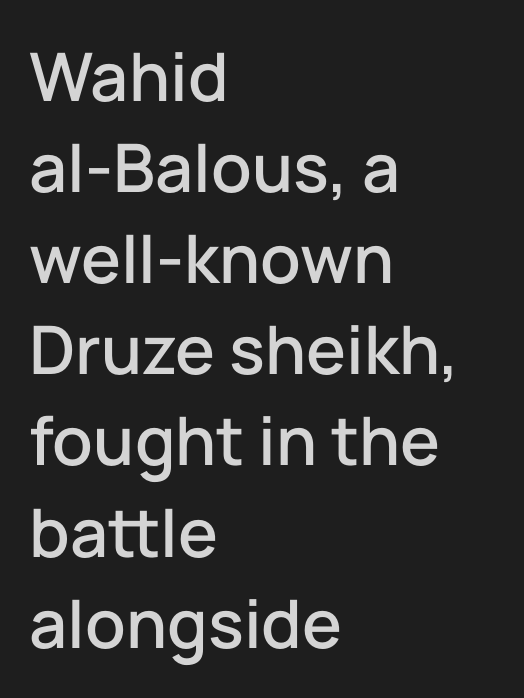
{"serif": "no", "italic": "no", "width": "normal", "stroke_contrast": "low", "x_height": "medium", "monospaced": "no", "underline": "no", "align": "left", "line_spacing": "normal", "line_spacing_ratio": 1.36, "letter_spacing": "normal", "letter_spacing_em": 0.0, "glyph_px": 67}
